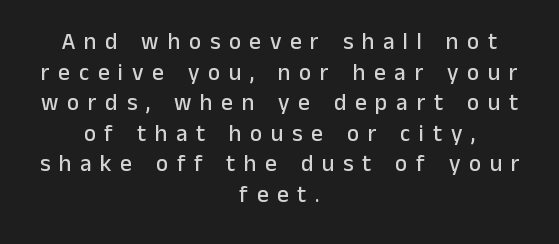
The lettering holds an erect, upright posture throughout. The typesetter chose a symmetrical, centered arrangement here. Bare-footed words on every line. These lines have a slow, spaced-out rhythm from letter to letter. These lines sit exactly where default settings would place them.
